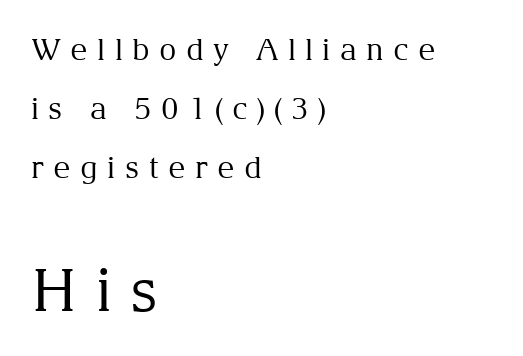
Q: Is the text bold? A: No.
Q: Is the text italic (slanted)? A: No, it is upright.
Q: Is the typeface a serif or a sans-serif typeface? A: Serif.
Q: Is the text underlined? A: No.
Q: How is the paragraph aligned? A: Left-aligned.
Q: Is the spacing between letters normal or unusually wide? A: Unusually wide.
Q: Is the spacing between lines tight, normal or loose? A: Loose.
Q: Which block of text is set in a larger size, the first (top) or the second (bottom)? A: The second (bottom) one.
Q: Width (condensed, normal, or wide)? A: Normal.
Q: Stroke contrast? A: Medium.
Q: x-height? A: Medium.
Q: Monospaced? A: No.
